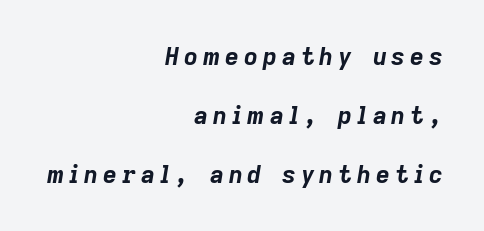
Honestly, there is no underline to notice here at all. What's the leading like? Stretched, with rows far apart. Is the type bold? Yes — the strokes are clearly thick and heavy. The axis of the letterforms is tilted away from vertical. Horizontally, the lines are justified to the trailing edge only.
